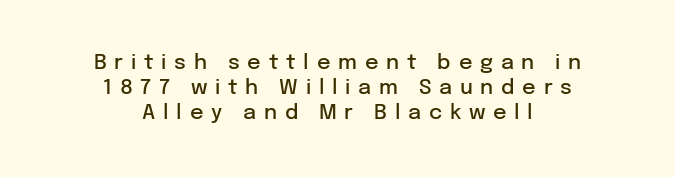
Q: Is the text bold? A: Semi-bold.
Q: Is the text italic (slanted)? A: No, it is upright.
Q: Is the text underlined? A: No.
Q: How is the paragraph aligned? A: Centered.
Q: Is the spacing between letters normal or unusually wide? A: Unusually wide.
